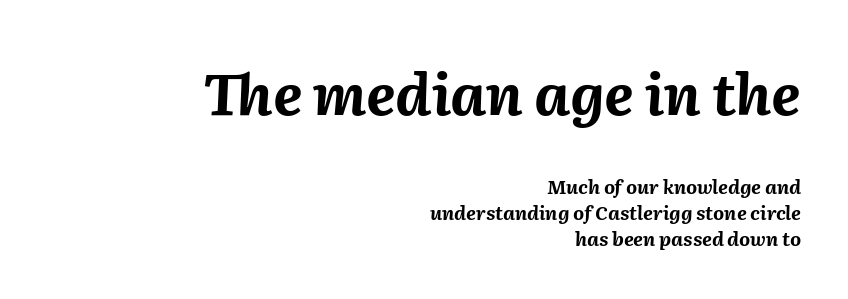
The image shows 57 px bold type, italic (leaning right); set right-aligned, normal line spacing (1.37x), normal letter spacing, not underlined; the first (top) block is 3.0x larger; medium stroke contrast and a medium x-height.
